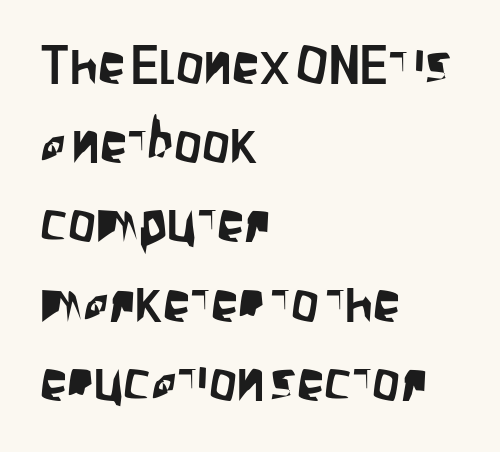
Serifs: no, the terminals of the letterforms are clean. This sample has the flowing, uneven cadence of proportional lettering. Do the letters lean? They stand straight. The lines sit at an ordinary, default distance from one another.
